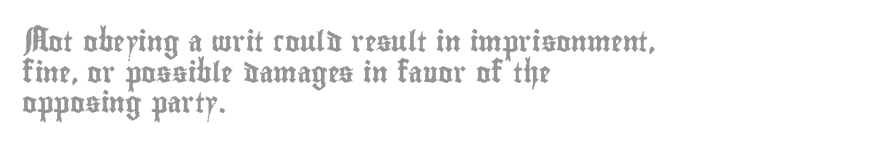
Posture: upright roman. Where is the straight margin? On the left. The passage shown stacks its lines at a standard gap. The passage shown is not underscored anywhere. The tracking reads as untouched default to a designer's eye.
